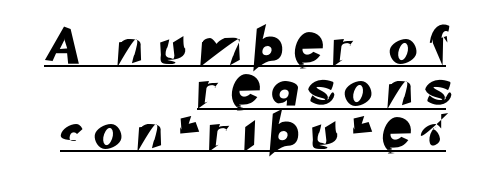
{"serif": "no", "width": "normal", "stroke_contrast": "low", "x_height": "small", "monospaced": "no", "underline": "yes", "align": "right", "line_spacing_ratio": 1.18, "letter_spacing": "wide", "letter_spacing_em": 0.47, "glyph_px": 36}
